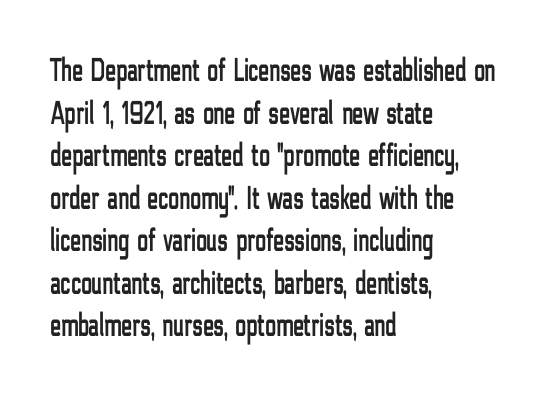
Quick note: not italic, upright. The compositor pushed each line to the left boundary. The vertical gap from one line to the next is medium. A typesetter would call this zero additional tracking. Nothing sits at the stroke ends, so this counts as sans-serif.
